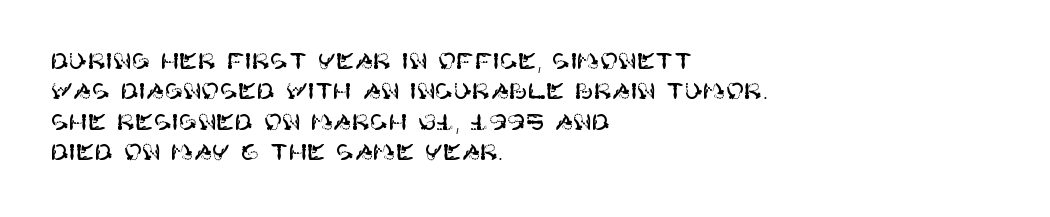
The image shows 22 px text type, upright; set left-aligned, normal line spacing (1.38x), normal letter spacing, not underlined.
